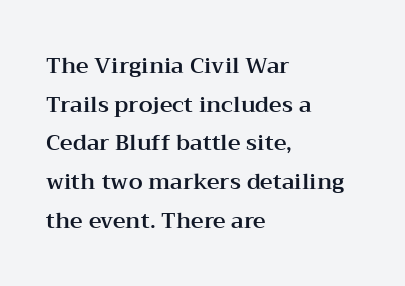
The image shows 22 px text type, upright; set left-aligned, line spacing 1.76x, normal letter spacing, not underlined.
